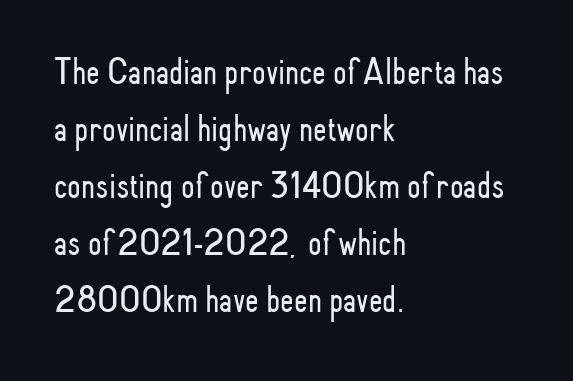
Think of a printed novel: that variable character pitch is what you see here. This sample uses plain, unmodified letter spacing. The passage shown is not bold in any degree. The font family rendered here belongs to the sans-serif group. The block of text has a typical density, with ordinary space between rows.
